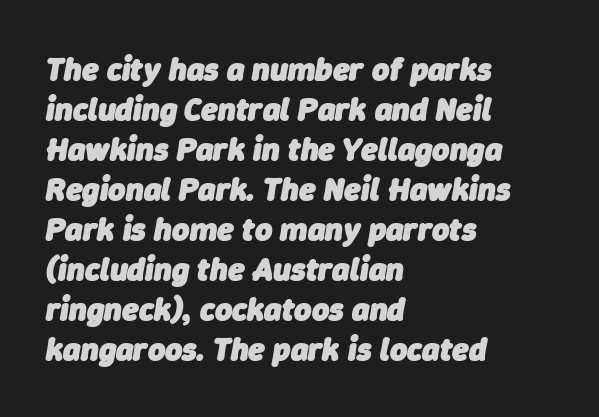
Each letter keeps its own natural width here, so spacing adapts to shape. One-word summary of the alignment: left. Lines of text with bare space underneath. The glyphs look as if they've been sheared to an angle. Caption: standard tracking, unaltered. Caption: bold face, heavy strokes.
